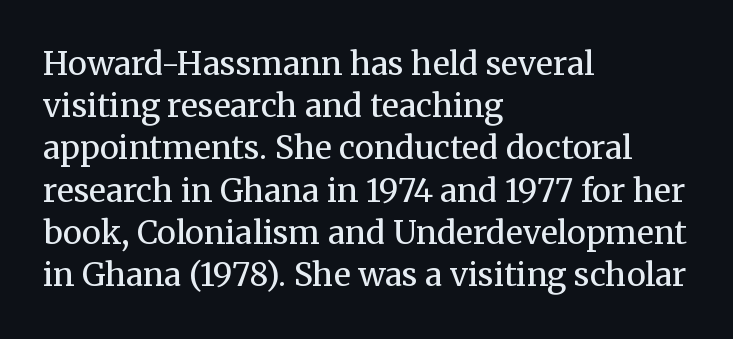
These lines are composed in type with serifs. Short and long lines alike share a common starting point at left. The font's upright variant was chosen for this text. Each new line begins a customary step beneath the previous one.
